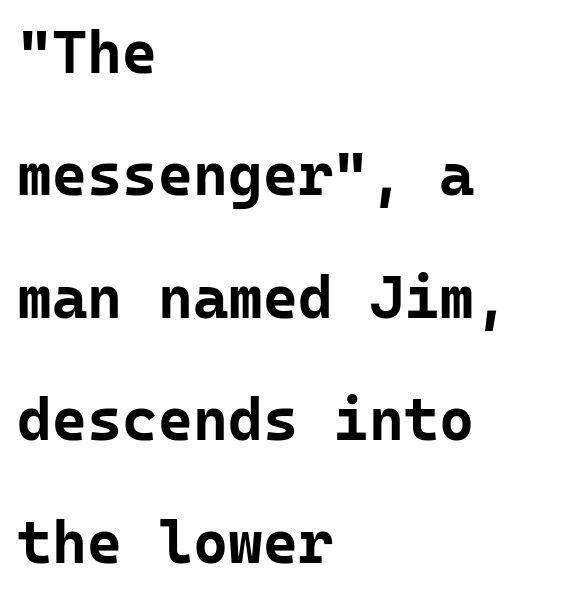
{"serif": "no", "italic": "no", "bold": "yes", "weight": "bold", "width": "normal", "stroke_contrast": "low", "x_height": "medium", "monospaced": "yes", "underline": "no", "align": "left", "line_spacing": "loose", "line_spacing_ratio": 2.04, "letter_spacing": "normal", "letter_spacing_em": 0.0, "glyph_px": 60}
